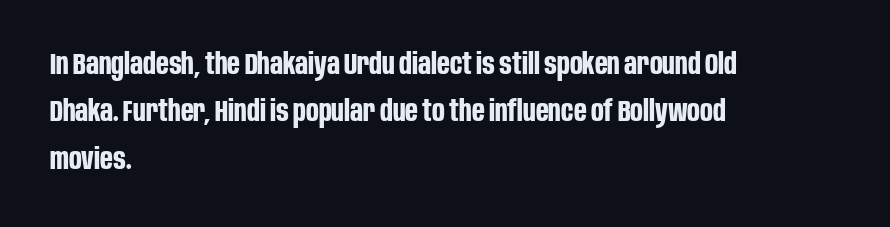
{"serif": "no", "italic": "no", "bold": "yes", "weight": "bold", "width": "condensed", "stroke_contrast": "low", "x_height": "large", "monospaced": "no", "underline": "no", "align": "left", "line_spacing": "normal", "line_spacing_ratio": 1.58, "letter_spacing": "normal", "letter_spacing_em": 0.0, "glyph_px": 30}
